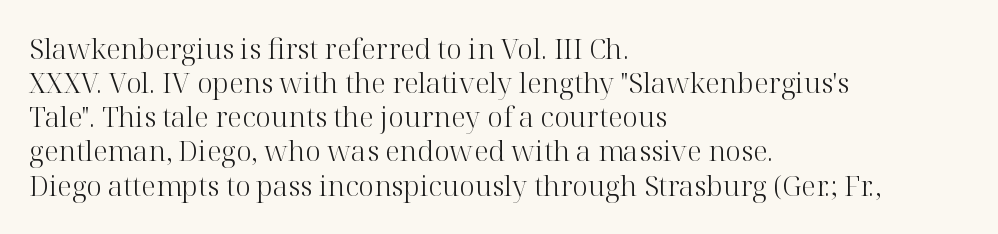
Q: Is the text bold? A: No.
Q: Is the text italic (slanted)? A: No, it is upright.
Q: Is the typeface a serif or a sans-serif typeface? A: Serif.
Q: Is the text underlined? A: No.
Q: How is the paragraph aligned? A: Left-aligned.
Q: Is the spacing between letters normal or unusually wide? A: Normal.
Q: Width (condensed, normal, or wide)? A: Normal.
Q: Stroke contrast? A: High.
Q: x-height? A: Medium.
Q: Monospaced? A: No.
